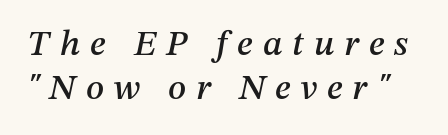
{"italic": "yes", "lean": "right", "slant_degrees": 12, "width": "normal", "stroke_contrast": "medium", "x_height": "medium", "monospaced": "no", "underline": "no", "line_spacing_ratio": 1.21, "letter_spacing": "wide", "letter_spacing_em": 0.28, "glyph_px": 36}
